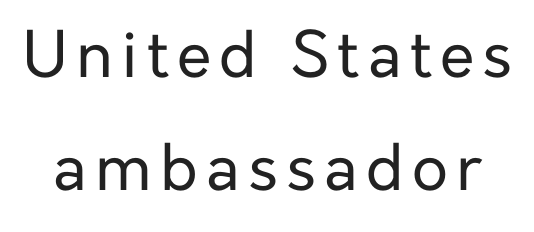
{"serif": "no", "italic": "no", "bold": "no", "weight": "regular", "width": "normal", "stroke_contrast": "low", "x_height": "medium", "monospaced": "no", "underline": "no", "line_spacing_ratio": 1.8, "glyph_px": 63}
